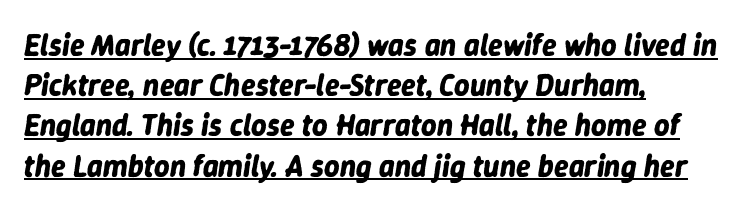
Q: Is the text bold? A: Yes.
Q: Is the text italic (slanted)? A: Yes, it leans right by about 9 degrees.
Q: Is the text underlined? A: Yes.
Q: How is the paragraph aligned? A: Left-aligned.
Q: Is the spacing between letters normal or unusually wide? A: Normal.
Q: Is the spacing between lines tight, normal or loose? A: Normal.
Q: Width (condensed, normal, or wide)? A: Normal.
Q: Stroke contrast? A: Low.
Q: x-height? A: Medium.
Q: Monospaced? A: No.
